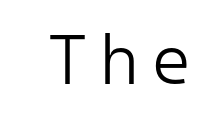
{"serif": "no", "italic": "no", "bold": "no", "weight": "light", "width": "normal", "stroke_contrast": "low", "x_height": "medium", "monospaced": "yes", "underline": "no", "glyph_px": 70}
